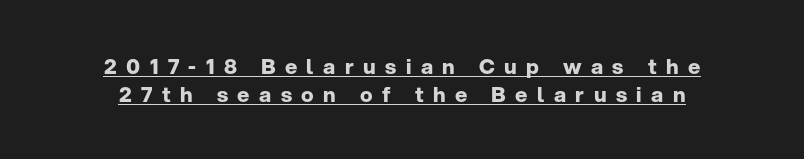
How heavy is the stroke? Heavy — this is a bold. In terms of leading, this rendering sits right in the middle. Does extra space separate the letters? Yes, quite a lot of it. The face used here appears with an underline applied. Posture: upright roman.
